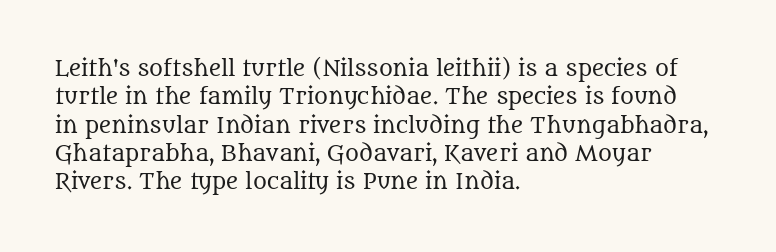
Q: Is the text bold? A: No.
Q: Is the text italic (slanted)? A: No, it is upright.
Q: Is the text underlined? A: No.
Q: How is the paragraph aligned? A: Left-aligned.
Q: Is the spacing between letters normal or unusually wide? A: Normal.
Q: Is the spacing between lines tight, normal or loose? A: Normal.
